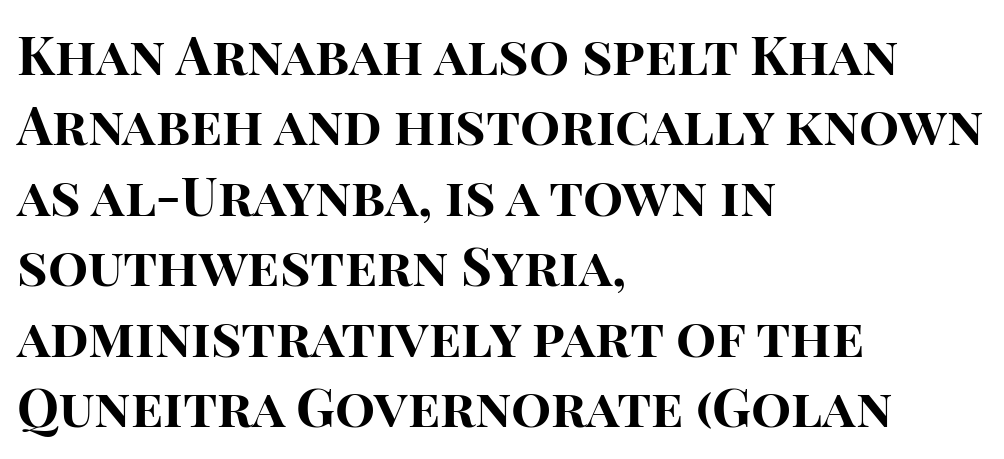
The image shows 53 px bold sans-serif type, upright; set left-aligned, normal line spacing (1.33x), normal letter spacing, not underlined; high stroke contrast and a large x-height.
